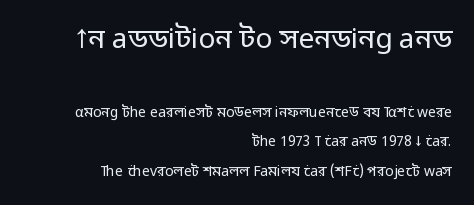
Q: Is the text bold? A: No.
Q: Is the text italic (slanted)? A: No, it is upright.
Q: Is the typeface a serif or a sans-serif typeface? A: Sans-serif.
Q: Is the text underlined? A: No.
Q: How is the paragraph aligned? A: Right-aligned.
Q: Is the spacing between letters normal or unusually wide? A: Normal.
Q: Is the spacing between lines tight, normal or loose? A: Loose.
Q: Which block of text is set in a larger size, the first (top) or the second (bottom)? A: The first (top) one.
Q: Width (condensed, normal, or wide)? A: Normal.
Q: Stroke contrast? A: Low.
Q: x-height? A: Medium.
Q: Monospaced? A: No.
